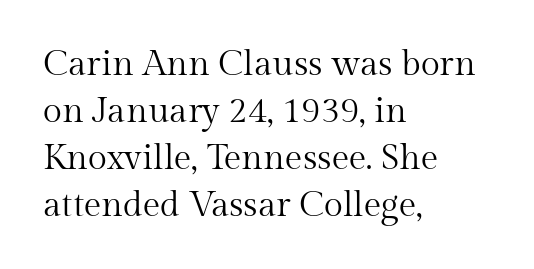
Looks like regular typesetting: each glyph gets only the width it needs. Plain, unruled lines of type. This rendering leaves character spacing at its baseline value. Is this a sans? No — the strokes have serifs. Weight: regular or lighter. In CSS terms this would be text-align: left.
